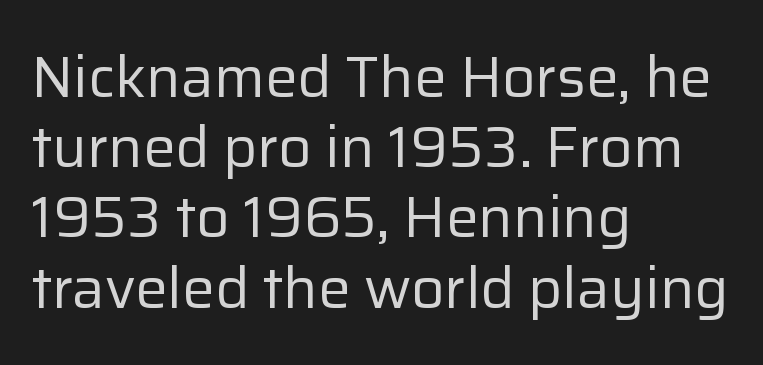
The letters advance in unequal steps, a hallmark of proportional type. The font's upright variant was chosen for this text. Does the copy run flush right? No — it runs flush left. This rendering employs a face without finishing strokes, i.e., a sans-serif. Nothing unusual about the tracking: characters are spaced as the font intends. Lines of text with bare space underneath.
